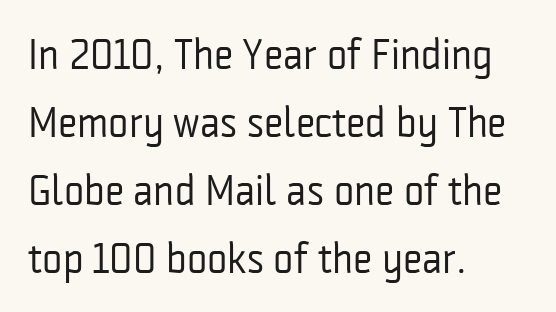
The image shows 43 px regular-weight, condensed sans-serif type, upright; set left-aligned, normal line spacing (1.58x), normal letter spacing, not underlined; low stroke contrast and a medium x-height.
